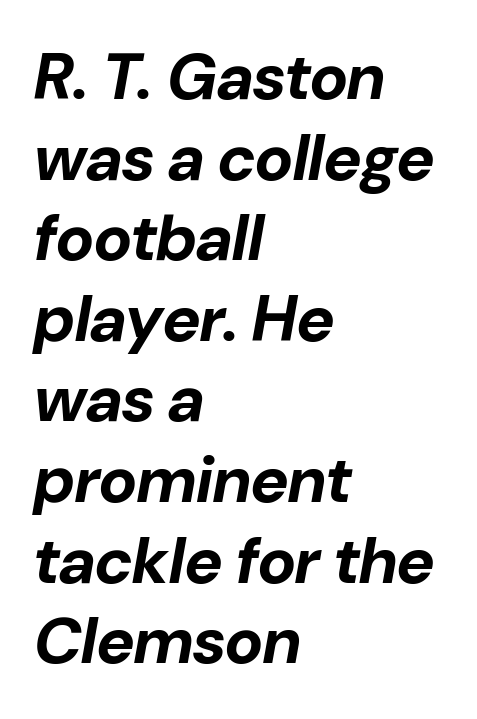
Default kerning and tracking; the words read as compact shapes. A bare baseline throughout the passage. Reading down the block, your eye returns to a fixed left position each line. Emphasis by weight is at full strength: bold. This sample has the flowing, uneven cadence of proportional lettering. Characters are canted at an angle relative to the baseline's perpendicular.
